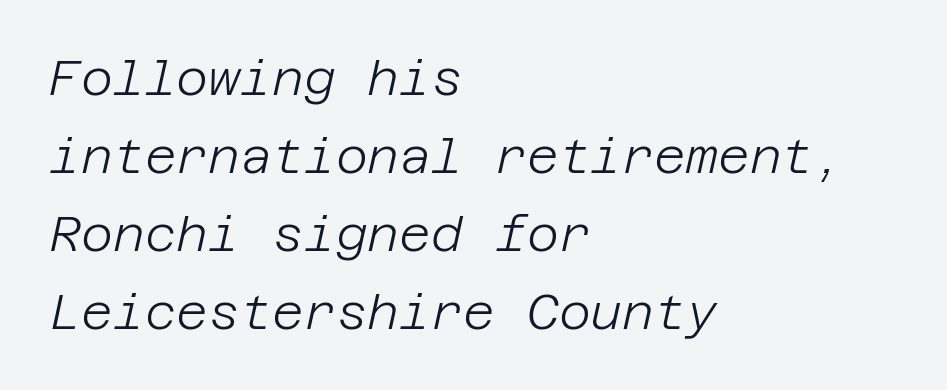
The image shows 49 px light type, italic (leaning right); set left-aligned, normal line spacing (1.59x), normal letter spacing, not underlined; low stroke contrast and a large x-height.
